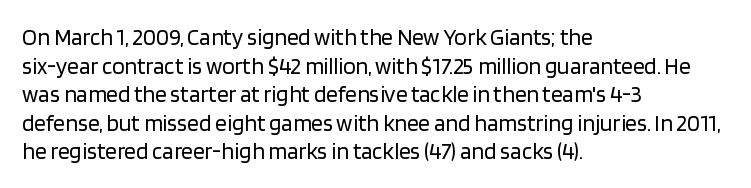
Q: Is the text bold? A: No.
Q: Is the text italic (slanted)? A: No, it is upright.
Q: Is the text underlined? A: No.
Q: How is the paragraph aligned? A: Left-aligned.
Q: Is the spacing between letters normal or unusually wide? A: Normal.
